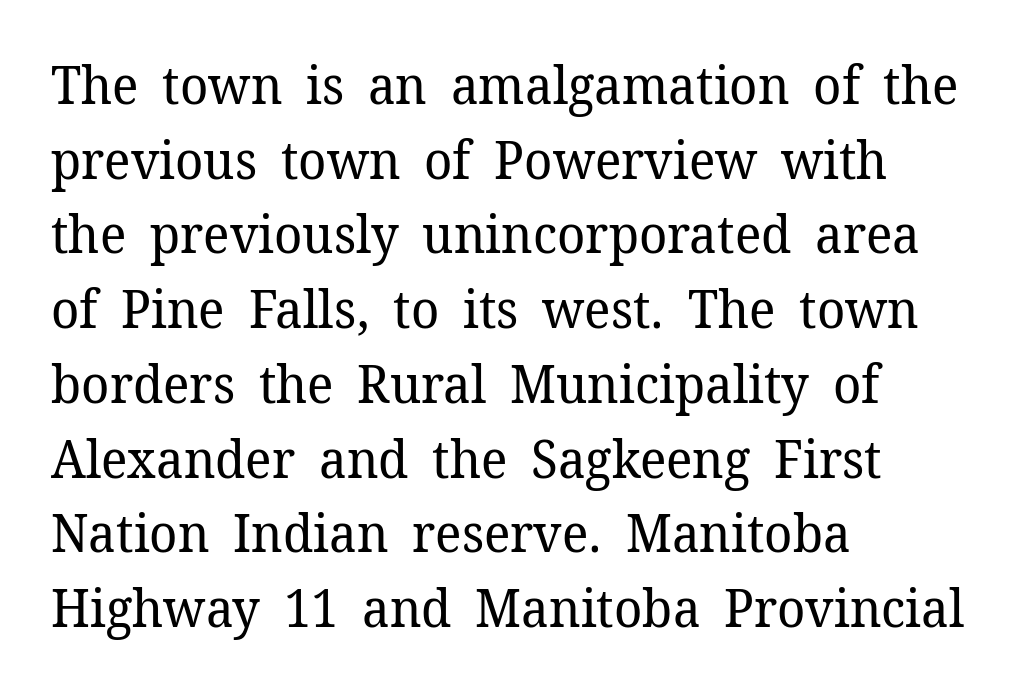
{"serif": "yes", "italic": "no", "bold": "no", "weight": "regular", "width": "normal", "stroke_contrast": "low", "x_height": "medium", "monospaced": "no", "underline": "no", "align": "left", "line_spacing": "normal", "line_spacing_ratio": 1.41, "letter_spacing": "normal", "letter_spacing_em": 0.0, "glyph_px": 53}
